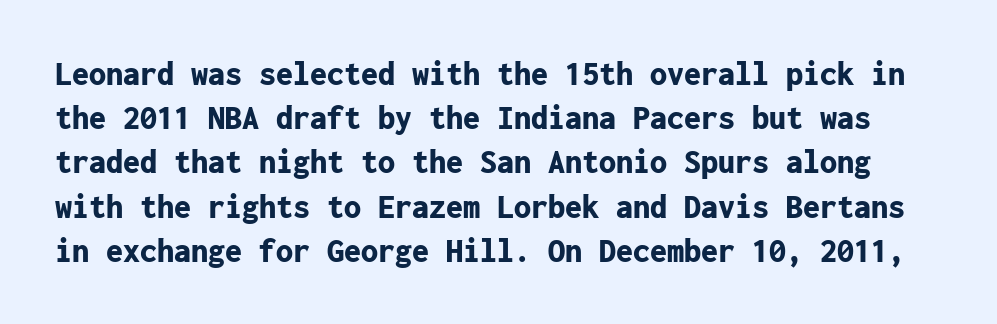
Anything drawn beneath the words? Only blank space. The letters march in equal steps, a hallmark of fixed-pitch type. This sample keeps an unexceptional amount of space between lines. Look at the tracking — it's just the regular setting, nothing added. You can tell it's not italic because the verticals are truly vertical.
